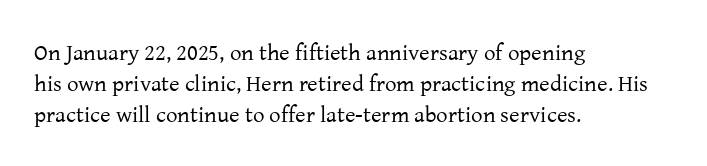
The image shows 23 px text type, upright; set left-aligned, normal line spacing (1.35x), normal letter spacing, not underlined.
